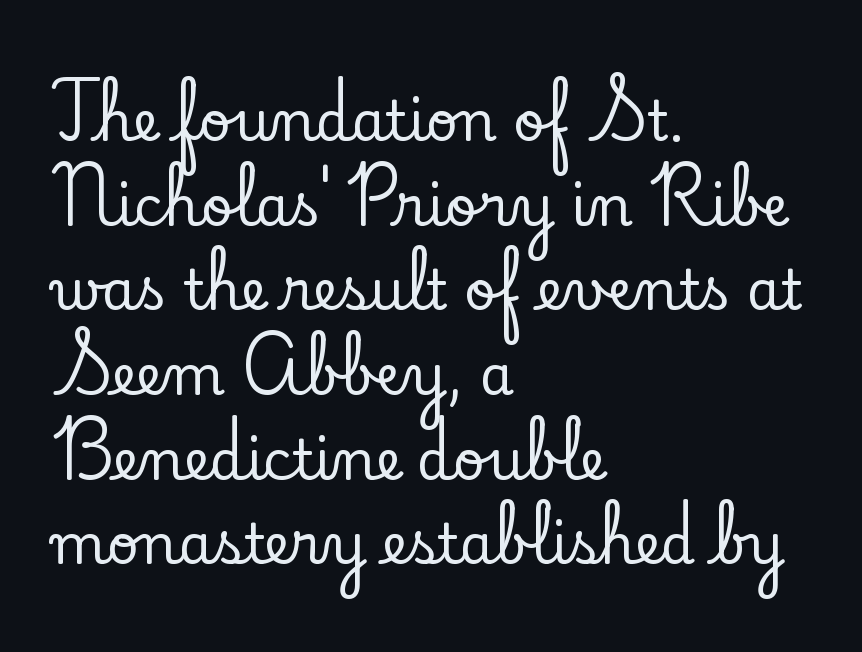
Q: Is the text italic (slanted)? A: No, it is upright.
Q: Is the typeface a serif or a sans-serif typeface? A: Serif.
Q: Is the text underlined? A: No.
Q: How is the paragraph aligned? A: Left-aligned.
Q: Is the spacing between letters normal or unusually wide? A: Normal.
Q: Is the spacing between lines tight, normal or loose? A: Normal.
Q: Width (condensed, normal, or wide)? A: Normal.
Q: Stroke contrast? A: Low.
Q: x-height? A: Small.
Q: Monospaced? A: No.
